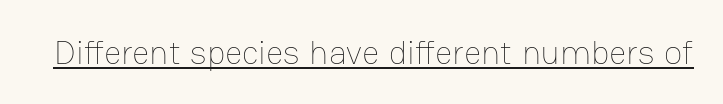
Unlike italic type, these characters show no tilt at all. No heavy texture on the line: the type isn't bold. Do the characters align in a grid? No, the font is proportional. Compared with undecorated copy, this sample adds a rule below the words.
